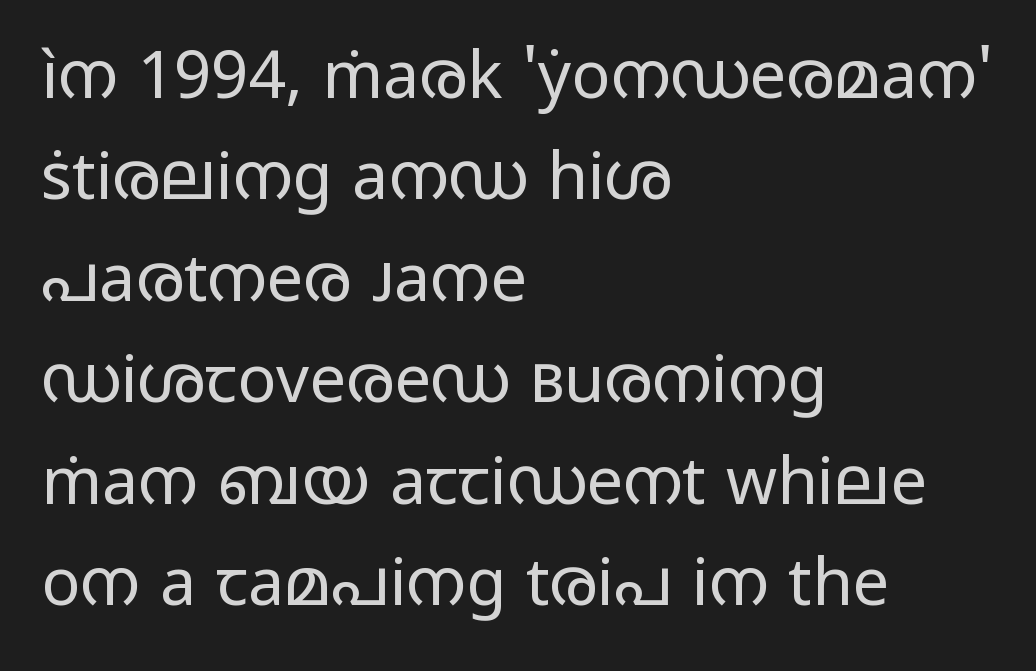
{"serif": "no", "italic": "no", "bold": "no", "weight": "regular", "width": "wide", "stroke_contrast": "low", "x_height": "medium", "monospaced": "no", "underline": "no", "align": "left", "line_spacing": "normal", "line_spacing_ratio": 1.56, "letter_spacing": "normal", "letter_spacing_em": 0.0, "glyph_px": 65}
